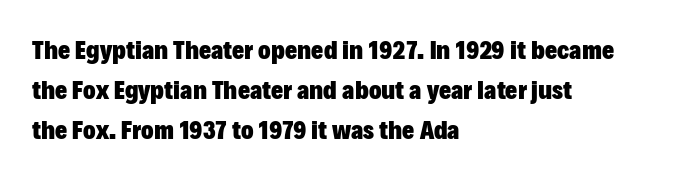
The image shows 26 px bold type, upright; set left-aligned, normal line spacing (1.54x), normal letter spacing, not underlined.
